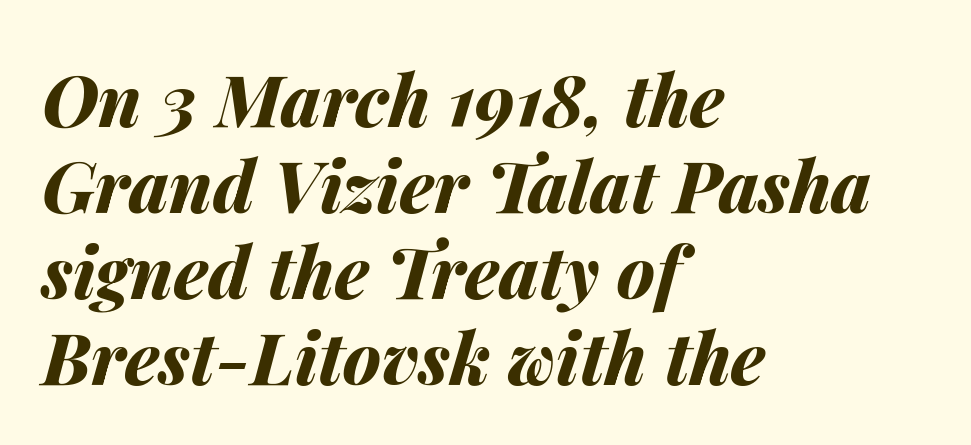
The image shows 71 px bold type, italic (leaning right); set left-aligned, line spacing 1.21x, normal letter spacing, not underlined; medium stroke contrast and a medium x-height.
